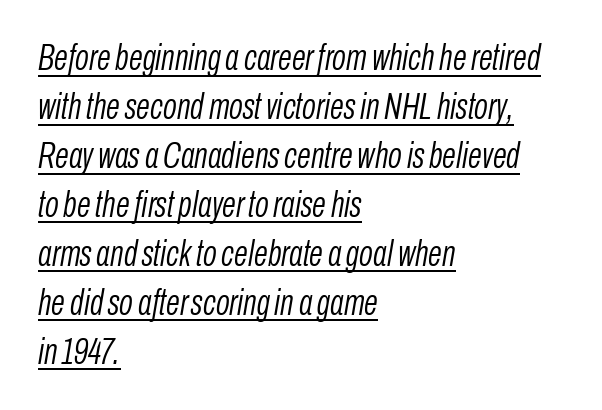
The image shows 36 px light, condensed type, italic (leaning right); set left-aligned, normal line spacing (1.36x), normal letter spacing, underlined; low stroke contrast and a medium x-height.
